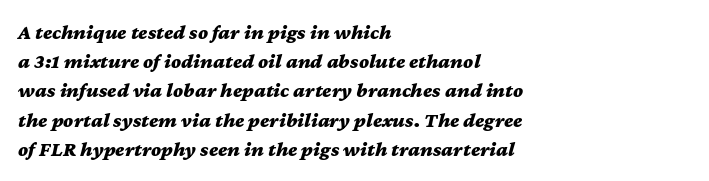
The image shows 21 px bold type, italic (leaning right); set left-aligned, normal line spacing (1.39x), normal letter spacing, not underlined.
